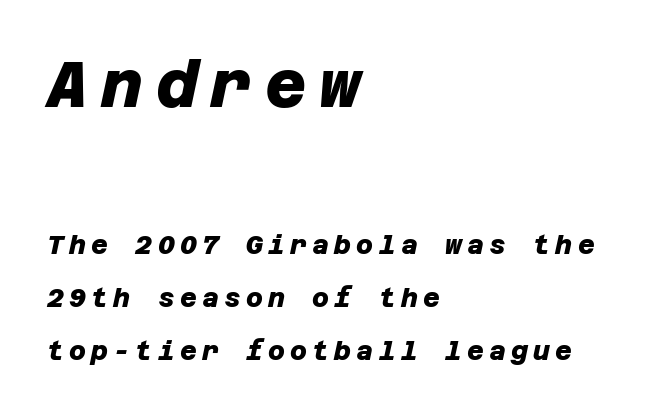
{"serif": "no", "bold": "yes", "weight": "heavy", "width": "normal", "stroke_contrast": "low", "x_height": "large", "underline": "no", "align": "left", "line_spacing": "loose", "line_spacing_ratio": 2.04, "letter_spacing": "wide", "letter_spacing_em": 0.2, "larger_block": "first", "size_ratio": 2.46, "glyph_px": 64}
